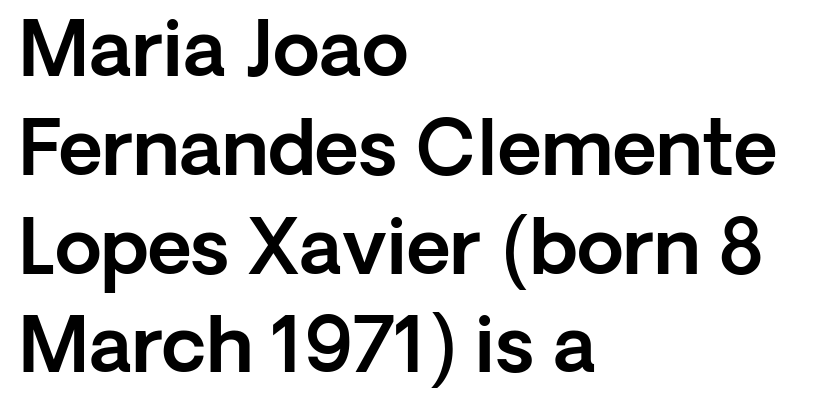
Q: Is the text italic (slanted)? A: No, it is upright.
Q: Is the typeface a serif or a sans-serif typeface? A: Sans-serif.
Q: Is the text underlined? A: No.
Q: How is the paragraph aligned? A: Left-aligned.
Q: Is the spacing between letters normal or unusually wide? A: Normal.
Q: Is the spacing between lines tight, normal or loose? A: Normal.
Q: Width (condensed, normal, or wide)? A: Normal.
Q: x-height? A: Medium.
Q: Monospaced? A: No.
